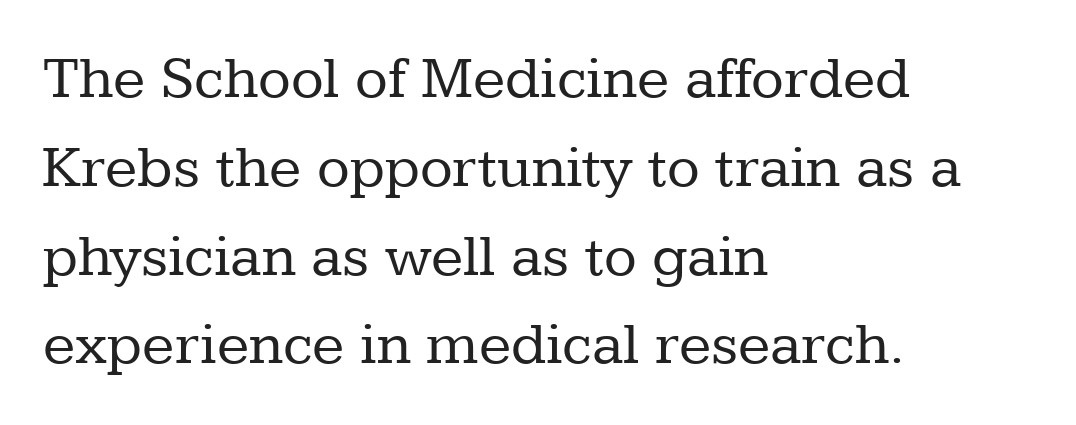
The image shows 60 px regular-weight serif type, upright; set left-aligned, normal line spacing (1.48x), normal letter spacing, not underlined; low stroke contrast and a medium x-height.
